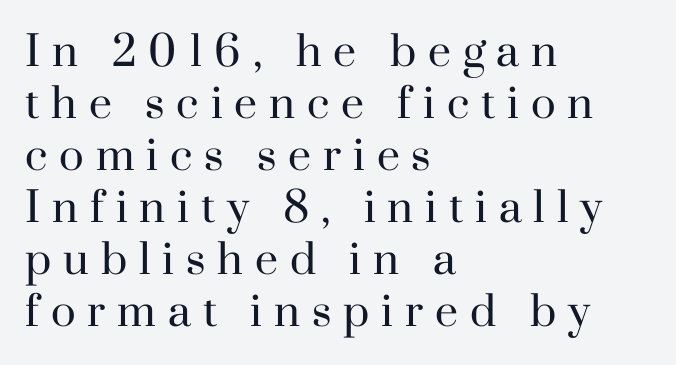
Q: Is the text bold? A: No.
Q: Is the text italic (slanted)? A: No, it is upright.
Q: Is the typeface a serif or a sans-serif typeface? A: Serif.
Q: Is the text underlined? A: No.
Q: How is the paragraph aligned? A: Left-aligned.
Q: Is the spacing between letters normal or unusually wide? A: Unusually wide.
Q: Is the spacing between lines tight, normal or loose? A: Normal.
Q: Width (condensed, normal, or wide)? A: Normal.
Q: Stroke contrast? A: High.
Q: x-height? A: Small.
Q: Monospaced? A: No.
